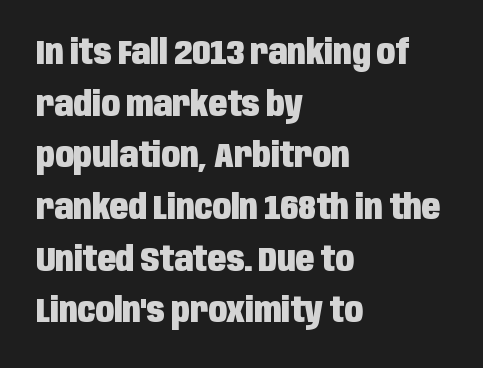
Q: Is the text bold? A: Yes.
Q: Is the text italic (slanted)? A: No, it is upright.
Q: Is the typeface a serif or a sans-serif typeface? A: Sans-serif.
Q: Is the text underlined? A: No.
Q: How is the paragraph aligned? A: Left-aligned.
Q: Is the spacing between letters normal or unusually wide? A: Normal.
Q: Is the spacing between lines tight, normal or loose? A: Normal.
Q: Width (condensed, normal, or wide)? A: Condensed.
Q: Stroke contrast? A: Low.
Q: x-height? A: Large.
Q: Monospaced? A: No.
